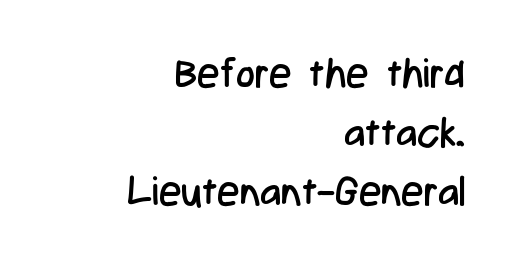
{"serif": "no", "italic": "no", "bold": "no", "weight": "regular", "width": "condensed", "stroke_contrast": "low", "x_height": "medium", "monospaced": "no", "underline": "no", "align": "right", "line_spacing": "normal", "line_spacing_ratio": 1.47, "letter_spacing": "normal", "letter_spacing_em": 0.0, "glyph_px": 40}
